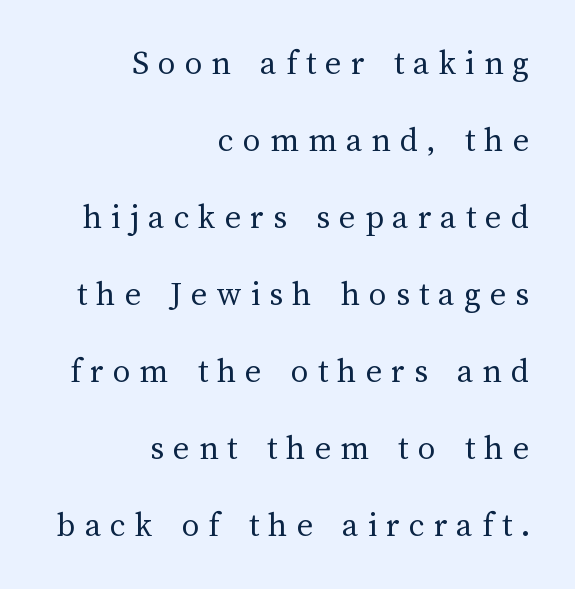
Typeset ragged left — the right edge is the straight one. Horizontal bands of white between lines are thick stripes. The type is letterspaced generously, with wide tracking. Underline: absent. These lines are rendered in a variable-pitch font. The typography opts for an upright posture over an oblique one.
